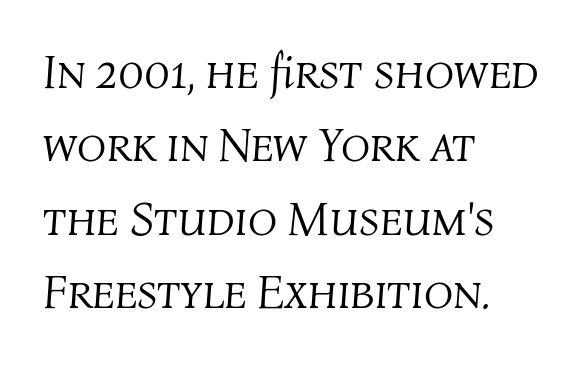
Q: Is the text bold? A: No.
Q: Is the text italic (slanted)? A: Yes, it leans right by about 4 degrees.
Q: Is the text underlined? A: No.
Q: How is the paragraph aligned? A: Left-aligned.
Q: Is the spacing between letters normal or unusually wide? A: Normal.
Q: Is the spacing between lines tight, normal or loose? A: Normal.
Q: Width (condensed, normal, or wide)? A: Normal.
Q: Stroke contrast? A: Medium.
Q: x-height? A: Medium.
Q: Monospaced? A: No.
